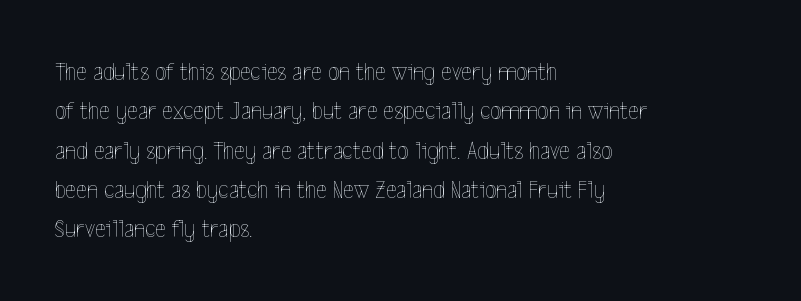
A typesetter would mark this as roman, not italic. Does the leading feel generous? No, just average. The typesetter chose a ragged-right arrangement here. The gaps between neighbouring characters are ordinary and unremarkable. Is this a heavy cut? Hardly; it is regular or lighter. The space directly below the letters is spotless.
